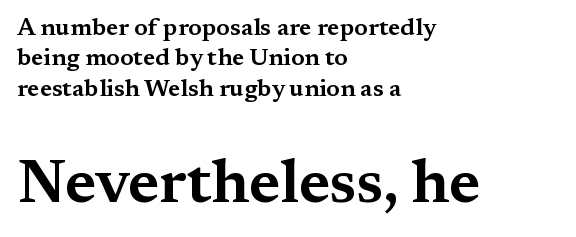
{"serif": "yes", "italic": "no", "width": "wide", "stroke_contrast": "medium", "x_height": "medium", "monospaced": "no", "underline": "no", "align": "left", "line_spacing": "normal", "line_spacing_ratio": 1.27, "letter_spacing": "normal", "letter_spacing_em": 0.0, "larger_block": "second", "size_ratio": 2.54, "glyph_px": 61}
